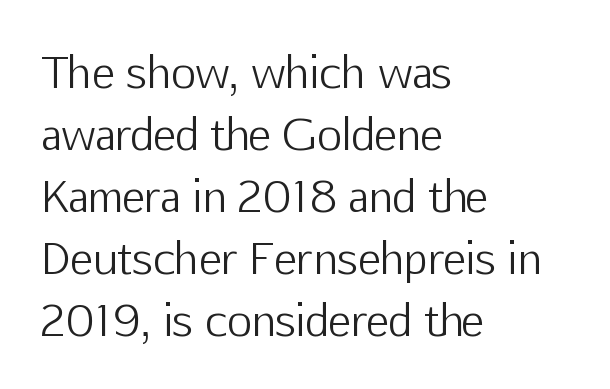
The image shows 43 px light sans-serif type, upright; set left-aligned, normal line spacing (1.44x), normal letter spacing, not underlined; low stroke contrast and a medium x-height.
